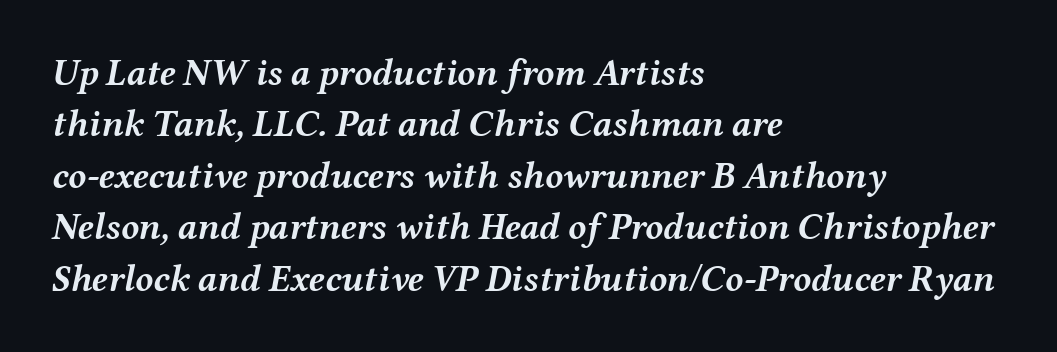
The image shows 37 px semibold, wide type, italic (leaning right); set left-aligned, normal line spacing (1.39x), normal letter spacing, not underlined; medium stroke contrast and a medium x-height.
